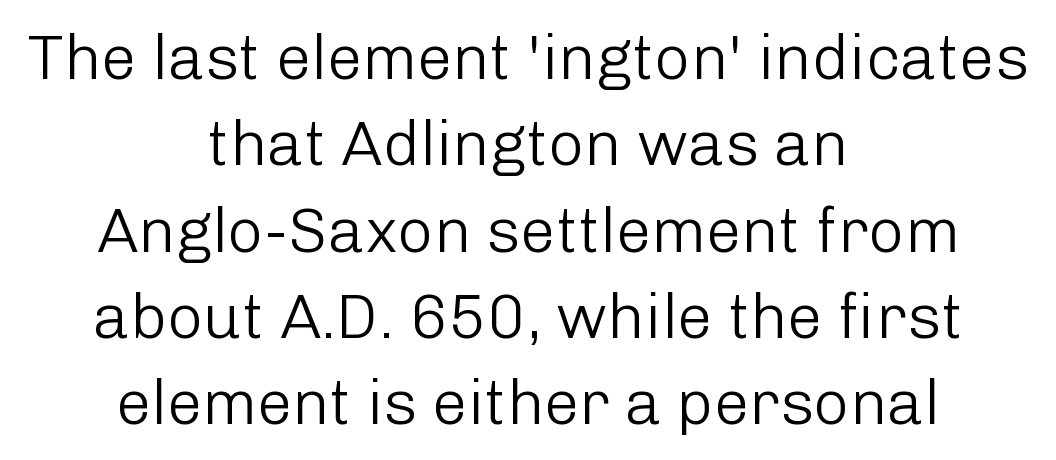
Q: Is the text bold? A: No.
Q: Is the text italic (slanted)? A: No, it is upright.
Q: Is the typeface a serif or a sans-serif typeface? A: Sans-serif.
Q: Is the text underlined? A: No.
Q: How is the paragraph aligned? A: Centered.
Q: Is the spacing between letters normal or unusually wide? A: Normal.
Q: Is the spacing between lines tight, normal or loose? A: Normal.
Q: Width (condensed, normal, or wide)? A: Normal.
Q: Stroke contrast? A: Low.
Q: x-height? A: Medium.
Q: Monospaced? A: No.
